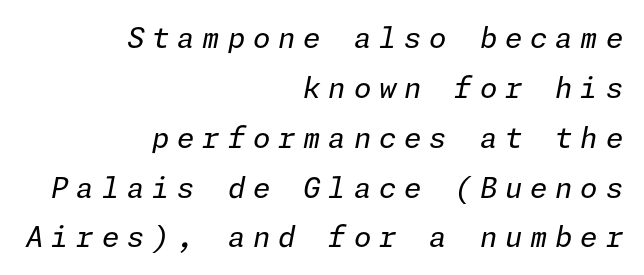
Q: Is the text bold? A: No.
Q: Is the text italic (slanted)? A: Yes, it leans right by about 11 degrees.
Q: Is the text underlined? A: No.
Q: How is the paragraph aligned? A: Right-aligned.
Q: Is the spacing between letters normal or unusually wide? A: Unusually wide.
Q: Width (condensed, normal, or wide)? A: Normal.
Q: Stroke contrast? A: Low.
Q: x-height? A: Medium.
